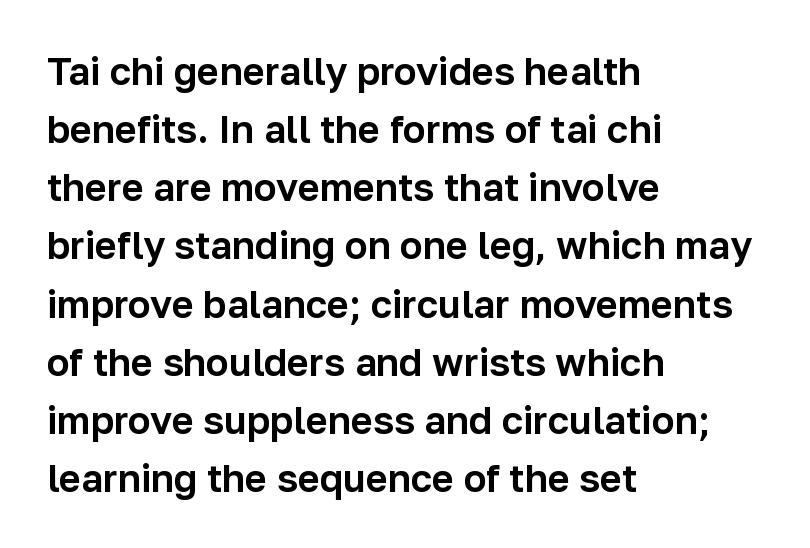
Q: Is the text italic (slanted)? A: No, it is upright.
Q: Is the typeface a serif or a sans-serif typeface? A: Sans-serif.
Q: Is the text underlined? A: No.
Q: How is the paragraph aligned? A: Left-aligned.
Q: Is the spacing between letters normal or unusually wide? A: Normal.
Q: Is the spacing between lines tight, normal or loose? A: Normal.
Q: Width (condensed, normal, or wide)? A: Normal.
Q: Stroke contrast? A: Low.
Q: x-height? A: Medium.
Q: Monospaced? A: No.
